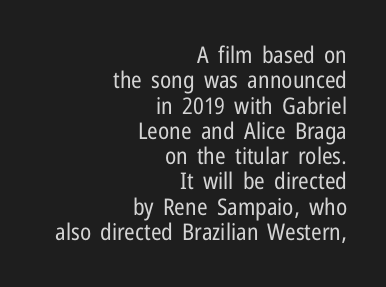
What stands out about the letter spacing? Nothing — it is the standard amount. Leading is clearly below the norm, producing a dense column. Has an underline been added? It has not. If you drew a line through each stem, it would be perfectly vertical. Leftover space on each line is placed entirely before the opening word. Ink coverage per letter is moderate at most.
